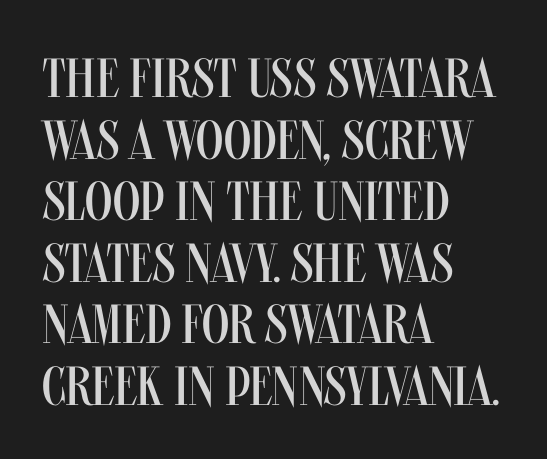
The image shows 55 px regular-weight, condensed sans-serif type, upright; set left-aligned, tight line spacing (1.12x), normal letter spacing, not underlined; medium stroke contrast and a large x-height.
